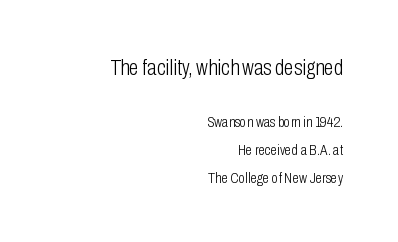
Which of the two is more prominent by size? The first, at the top. You can tell it's not italic because the verticals are truly vertical. Only glyphs here, with clear space below each row. Here the glyphs are tracked normally, forming tight word shapes.
